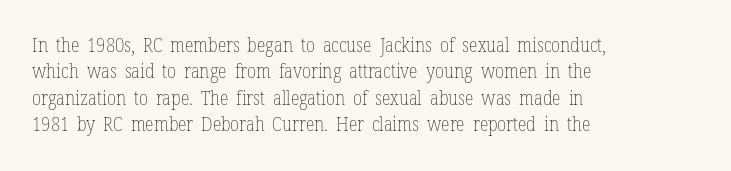
The image shows 20 px text type, upright; set left-aligned, normal line spacing (1.32x), normal letter spacing, not underlined.
